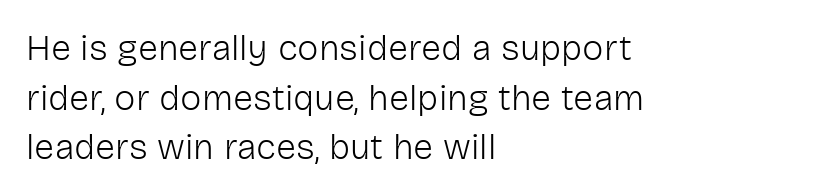
{"serif": "no", "italic": "no", "bold": "no", "weight": "light", "width": "normal", "stroke_contrast": "low", "x_height": "medium", "monospaced": "no", "underline": "no", "align": "left", "line_spacing": "normal", "line_spacing_ratio": 1.38, "letter_spacing": "normal", "letter_spacing_em": 0.0, "glyph_px": 36}
